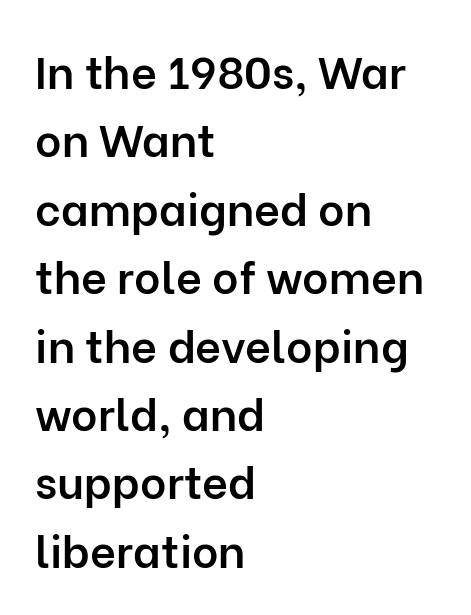
The glyphs in this specimen are sans serif. Line beginnings align vertically; line endings do not. Successive baselines arrive at the customary interval. Proportional: the letters do not fall into vertical columns. Every character sits straight up, as roman type does.
